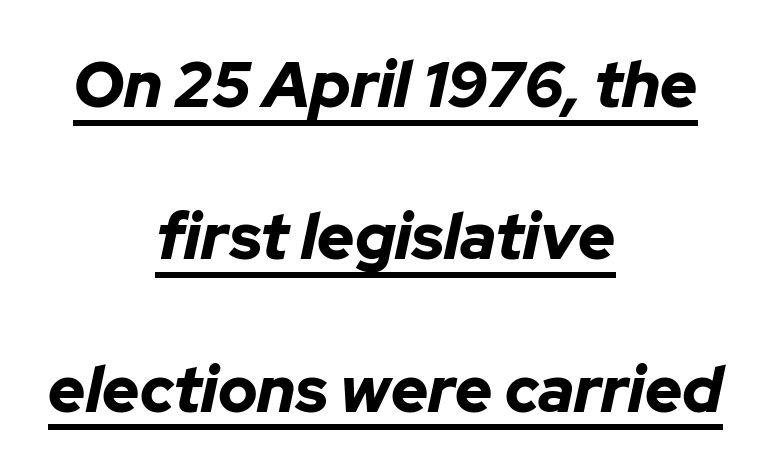
{"italic": "yes", "lean": "right", "slant_degrees": 12, "bold": "yes", "weight": "bold", "width": "normal", "stroke_contrast": "low", "x_height": "medium", "monospaced": "no", "underline": "yes", "align": "center", "line_spacing": "loose", "line_spacing_ratio": 2.38, "letter_spacing": "normal", "letter_spacing_em": 0.0, "glyph_px": 64}
